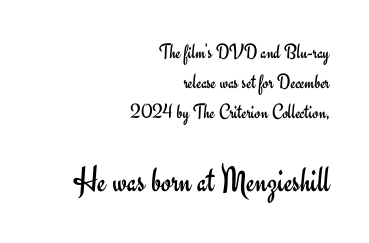
The image shows 36 px regular-weight sans-serif type; set right-aligned, normal line spacing (1.43x), normal letter spacing, not underlined; the second (bottom) block is 1.71x larger; low stroke contrast and a small x-height.
